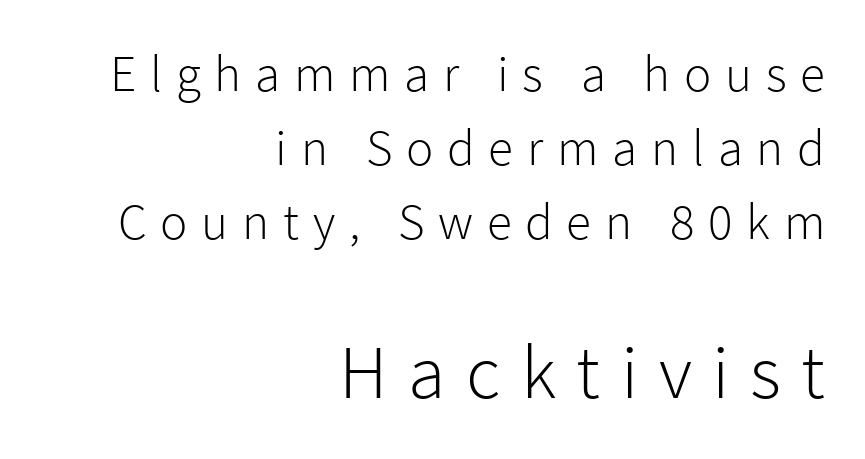
The image shows 76 px light sans-serif type, upright; set right-aligned, normal line spacing (1.45x), unusually wide letter spacing (+0.27 em), not underlined; the second (bottom) block is 1.49x larger; low stroke contrast and a medium x-height.
